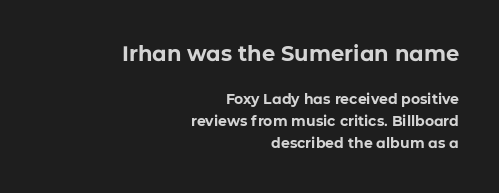
{"italic": "no", "bold": "yes", "underline": "no", "align": "right", "line_spacing": "normal", "line_spacing_ratio": 1.58, "letter_spacing": "normal", "letter_spacing_em": 0.0, "larger_block": "first", "size_ratio": 1.5, "glyph_px": 21}
